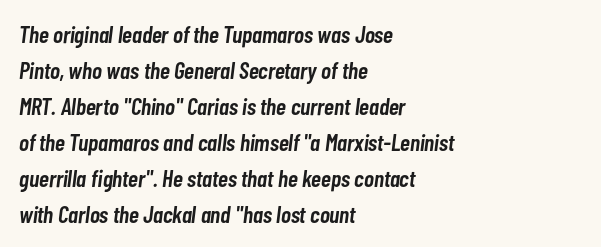
The tracking reads as untouched default to a designer's eye. The lines are quadded left. The lettering tilts uniformly, giving the passage an italic look. Vertically, the passage feels balanced, rows spaced as you'd expect. Rule under the text: the space is simply empty.
